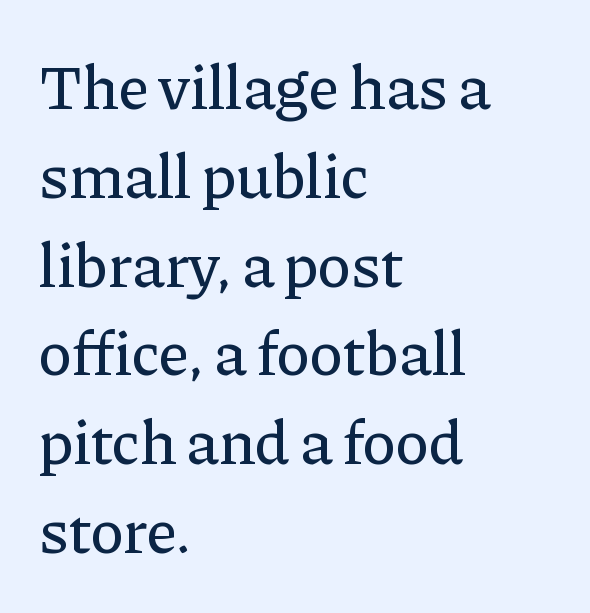
How are the letters spaced? Ordinarily, with no added tracking. Students, observe: this is what conventionally led text looks like. Nope, not italic — everything's standing straight. Typeset ragged right — the left edge is the straight one. Letters rest on an invisible, unmarked baseline.
